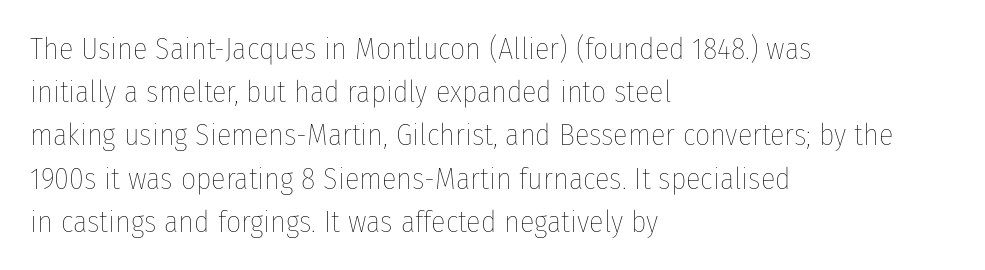
The leading is moderate, giving the passage an even texture. This rendering leaves character spacing at its baseline value. Varying glyph widths throughout — classic text-font behaviour. Unmarked baselines from the first word to the last. Weight: not bold — regular or lighter.
